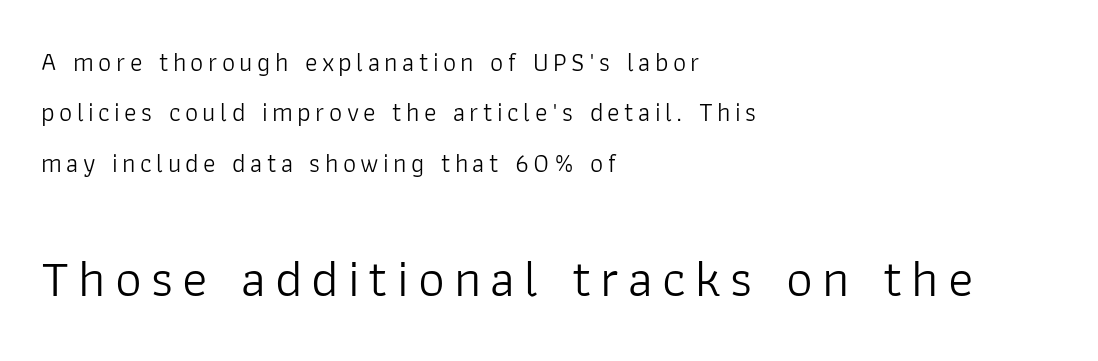
You could fit nearly another row in the gap between these rows. You can tell it's not italic because the verticals are truly vertical. You could not count columns in this text — the font is proportionally spaced. Is this a sans? Yes — the strokes have no serifs.
